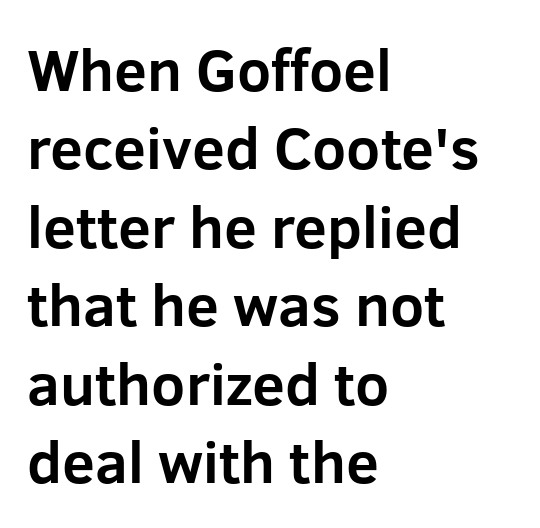
{"serif": "no", "italic": "no", "bold": "yes", "weight": "bold", "width": "normal", "stroke_contrast": "low", "x_height": "medium", "monospaced": "no", "underline": "no", "align": "left", "line_spacing": "normal", "line_spacing_ratio": 1.33, "letter_spacing": "normal", "letter_spacing_em": 0.0, "glyph_px": 59}
